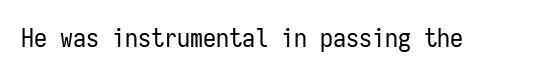
Q: Is the text bold? A: No.
Q: Is the text italic (slanted)? A: No, it is upright.
Q: Is the text underlined? A: No.
Q: Is the spacing between letters normal or unusually wide? A: Normal.
